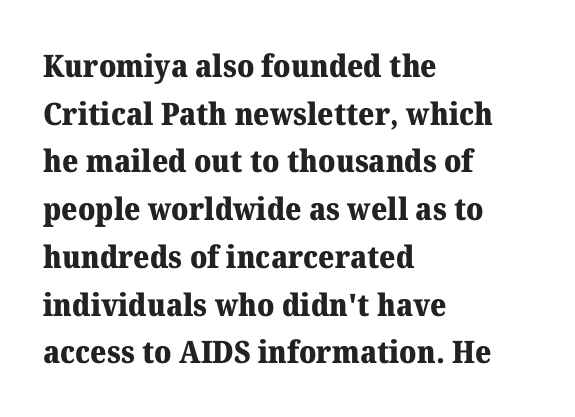
{"serif": "yes", "italic": "no", "bold": "yes", "weight": "heavy", "width": "normal", "stroke_contrast": "medium", "x_height": "medium", "monospaced": "no", "underline": "no", "align": "left", "line_spacing": "normal", "line_spacing_ratio": 1.54, "letter_spacing": "normal", "letter_spacing_em": 0.0, "glyph_px": 31}
